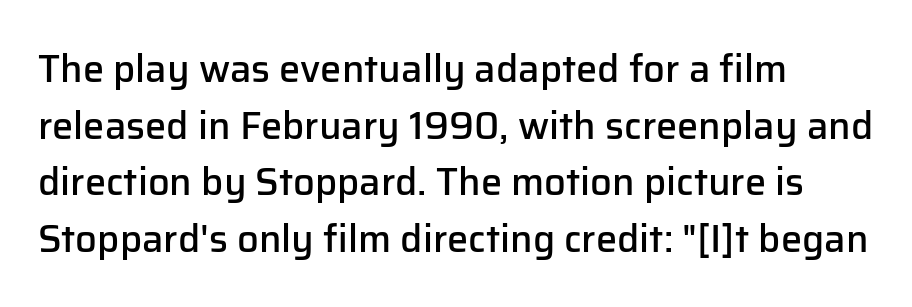
Q: Is the text bold? A: Semi-bold.
Q: Is the text italic (slanted)? A: No, it is upright.
Q: Is the typeface a serif or a sans-serif typeface? A: Sans-serif.
Q: Is the text underlined? A: No.
Q: How is the paragraph aligned? A: Left-aligned.
Q: Is the spacing between letters normal or unusually wide? A: Normal.
Q: Is the spacing between lines tight, normal or loose? A: Normal.
Q: Width (condensed, normal, or wide)? A: Normal.
Q: Stroke contrast? A: Low.
Q: x-height? A: Medium.
Q: Monospaced? A: No.
